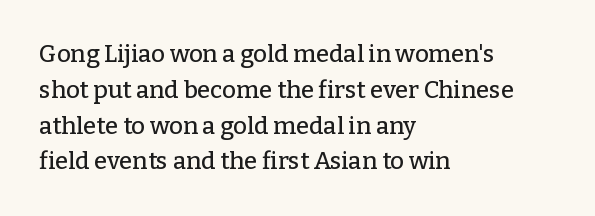
Q: Is the text italic (slanted)? A: No, it is upright.
Q: Is the text underlined? A: No.
Q: How is the paragraph aligned? A: Left-aligned.
Q: Is the spacing between letters normal or unusually wide? A: Normal.
Q: Is the spacing between lines tight, normal or loose? A: Normal.
